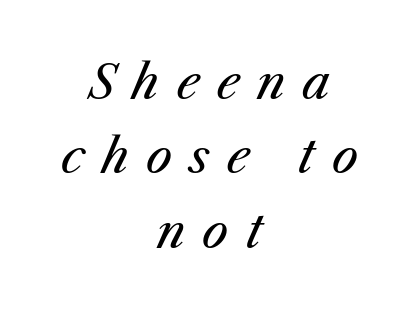
Q: Is the text bold? A: No.
Q: Is the text italic (slanted)? A: Yes, it leans right by about 23 degrees.
Q: Is the text underlined? A: No.
Q: How is the paragraph aligned? A: Centered.
Q: Is the spacing between letters normal or unusually wide? A: Unusually wide.
Q: Is the spacing between lines tight, normal or loose? A: Normal.
Q: Width (condensed, normal, or wide)? A: Normal.
Q: Stroke contrast? A: Medium.
Q: x-height? A: Medium.
Q: Monospaced? A: No.
